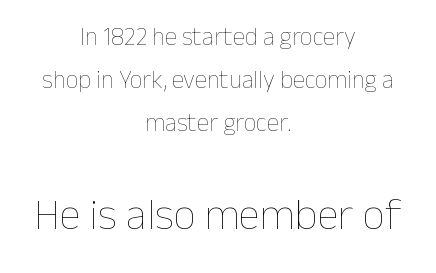
Heaviness? Minimal to ordinary, like unemphasized prose. This sample has the flowing, uneven cadence of proportional lettering. Each line is balanced around a shared central axis. Just letters on the line, the space beneath them empty.
